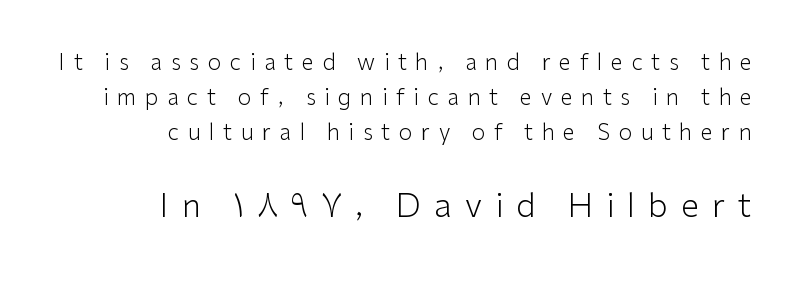
Q: Is the text bold? A: No.
Q: Is the text italic (slanted)? A: No, it is upright.
Q: Is the typeface a serif or a sans-serif typeface? A: Sans-serif.
Q: Is the text underlined? A: No.
Q: How is the paragraph aligned? A: Right-aligned.
Q: Is the spacing between letters normal or unusually wide? A: Unusually wide.
Q: Is the spacing between lines tight, normal or loose? A: Normal.
Q: Which block of text is set in a larger size, the first (top) or the second (bottom)? A: The second (bottom) one.
Q: Width (condensed, normal, or wide)? A: Normal.
Q: Stroke contrast? A: Low.
Q: x-height? A: Medium.
Q: Monospaced? A: No.
